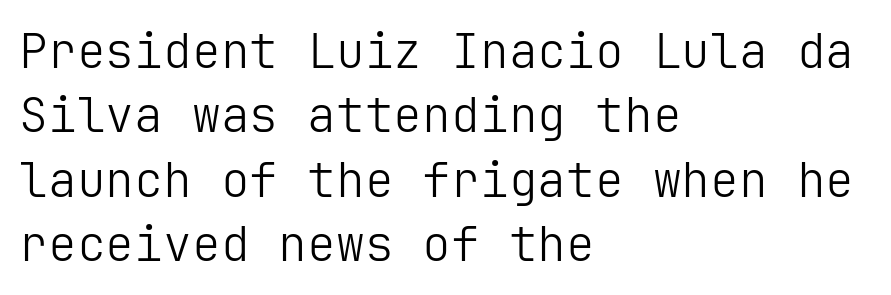
The image shows 48 px light sans-serif type, upright; set left-aligned, normal line spacing (1.34x), normal letter spacing, not underlined; low stroke contrast and a medium x-height.
